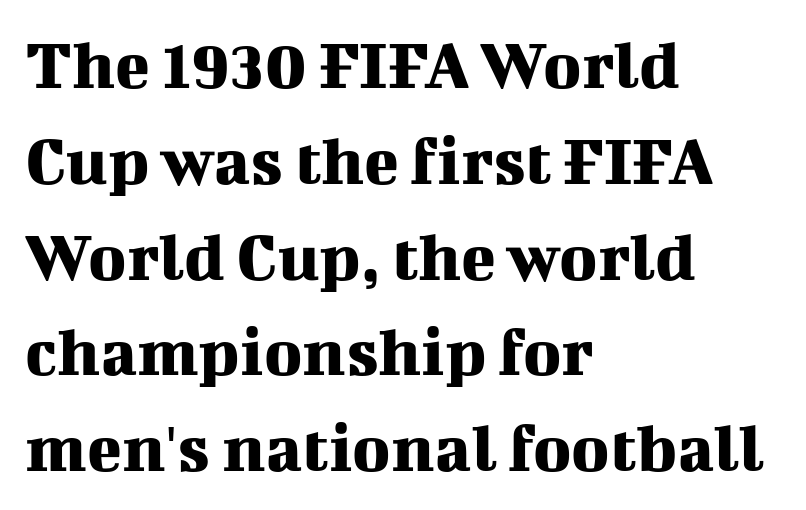
Q: Is the text italic (slanted)? A: No, it is upright.
Q: Is the typeface a serif or a sans-serif typeface? A: Serif.
Q: Is the text underlined? A: No.
Q: How is the paragraph aligned? A: Left-aligned.
Q: Is the spacing between letters normal or unusually wide? A: Normal.
Q: Is the spacing between lines tight, normal or loose? A: Normal.
Q: Width (condensed, normal, or wide)? A: Normal.
Q: Stroke contrast? A: Medium.
Q: x-height? A: Medium.
Q: Monospaced? A: No.
